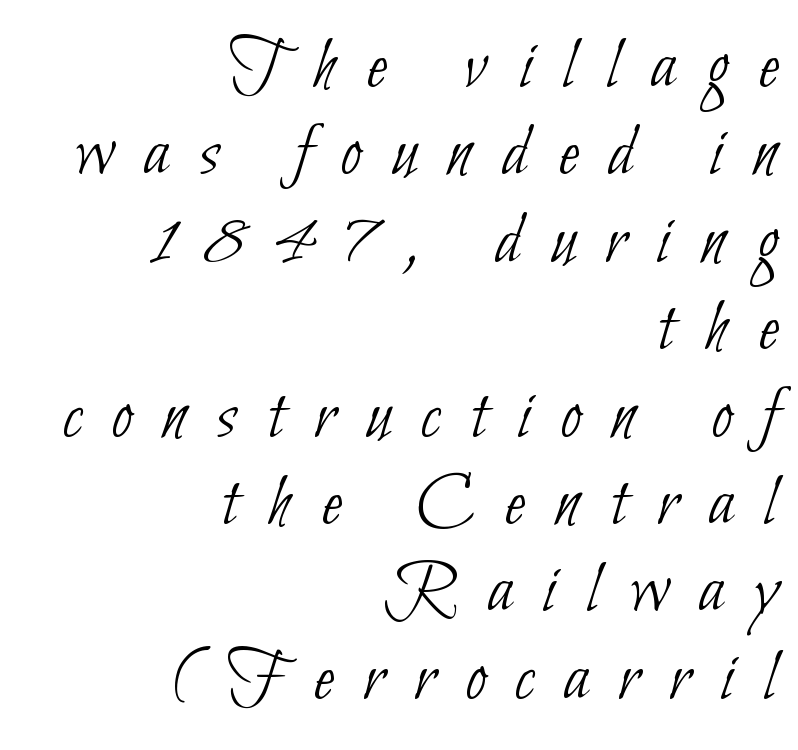
The image shows 76 px thin, condensed sans-serif type; set right-aligned, tight line spacing (1.15x), unusually wide letter spacing (+0.4 em), not underlined; low stroke contrast and a small x-height.
